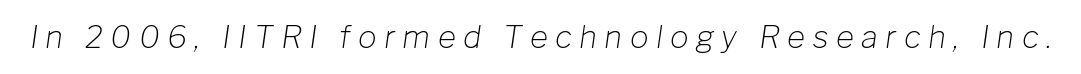
Q: Is the text bold? A: No.
Q: Is the text italic (slanted)? A: Yes, it leans right by about 8 degrees.
Q: Is the text underlined? A: No.
Q: Is the spacing between letters normal or unusually wide? A: Unusually wide.
Q: Width (condensed, normal, or wide)? A: Normal.
Q: Stroke contrast? A: Low.
Q: x-height? A: Medium.
Q: Monospaced? A: No.
